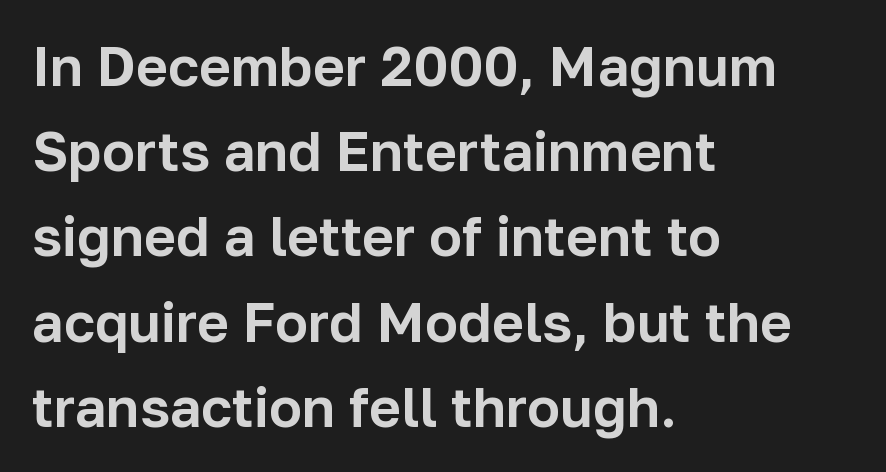
{"serif": "no", "italic": "no", "width": "normal", "stroke_contrast": "low", "x_height": "medium", "monospaced": "no", "underline": "no", "align": "left", "line_spacing": "normal", "line_spacing_ratio": 1.55, "letter_spacing": "normal", "letter_spacing_em": 0.0, "glyph_px": 55}
